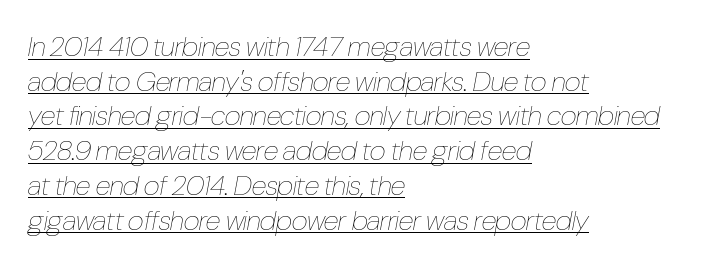
Does a line run under the words? Yes, clearly. This rendering leaves character spacing at its baseline value. Leftover space on each line is placed entirely after the last word. This is oblique type, the kind used for emphasis or titles.
